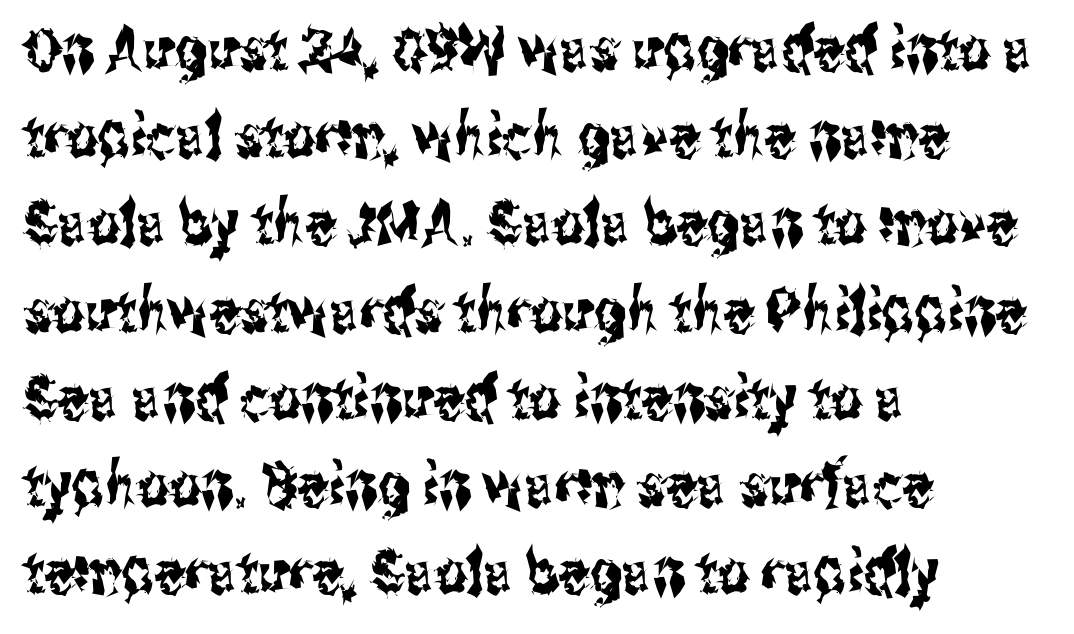
The image shows 61 px condensed sans-serif type, upright; set left-aligned, normal line spacing (1.43x), normal letter spacing, not underlined; medium stroke contrast and a medium x-height.
